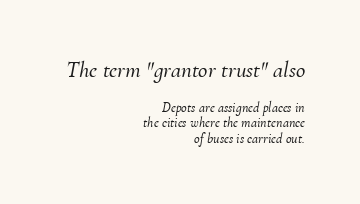
The image shows 23 px text type, italic (leaning right); set right-aligned, tight line spacing (1.11x), normal letter spacing, not underlined; the first (top) block is 1.64x larger.
